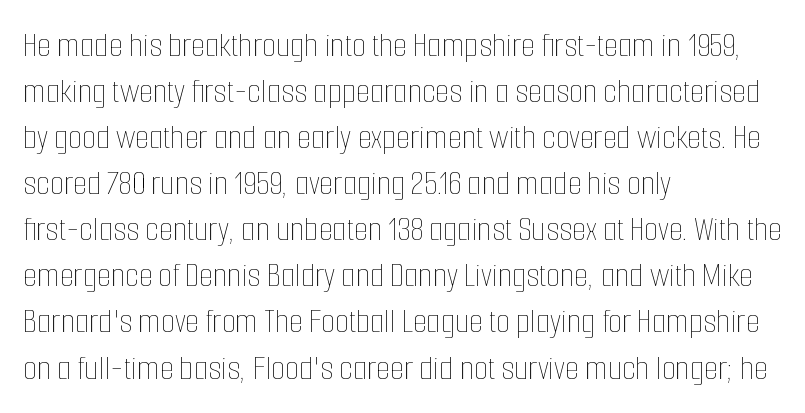
Q: Is the text bold? A: No.
Q: Is the text italic (slanted)? A: No, it is upright.
Q: Is the text underlined? A: No.
Q: How is the paragraph aligned? A: Left-aligned.
Q: Is the spacing between letters normal or unusually wide? A: Normal.
Q: Is the spacing between lines tight, normal or loose? A: Normal.
Q: Width (condensed, normal, or wide)? A: Condensed.
Q: Stroke contrast? A: Low.
Q: x-height? A: Medium.
Q: Monospaced? A: No.
